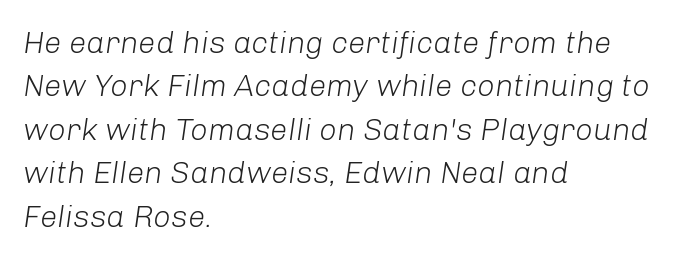
In CSS terms this would be text-align: left. Would a proofreader flag this as italicized? Yes. Is this a heavy cut? Hardly; it is regular or lighter. Vertically, the passage feels balanced, rows spaced as you'd expect. Looks like regular typesetting: each glyph gets only the width it needs.
